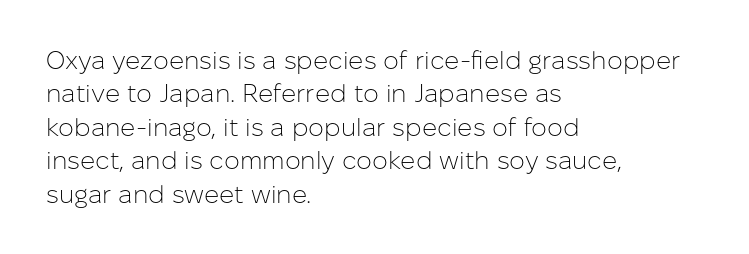
The image shows 25 px text type, upright; set left-aligned, normal line spacing (1.34x), normal letter spacing, not underlined.
